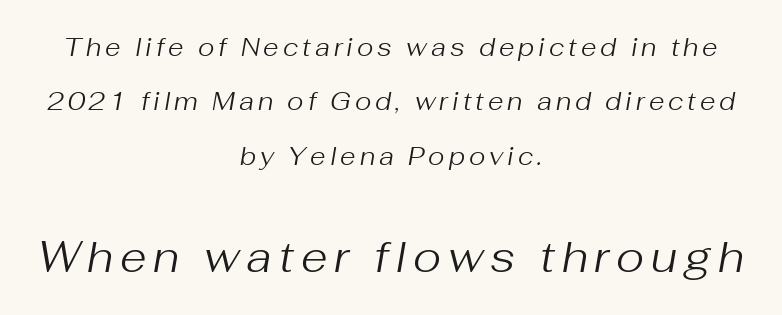
Q: Is the text bold? A: No.
Q: Is the text italic (slanted)? A: Yes, it leans right by about 10 degrees.
Q: Is the text underlined? A: No.
Q: How is the paragraph aligned? A: Centered.
Q: Is the spacing between lines tight, normal or loose? A: Loose.
Q: Which block of text is set in a larger size, the first (top) or the second (bottom)? A: The second (bottom) one.
Q: Width (condensed, normal, or wide)? A: Normal.
Q: Stroke contrast? A: Medium.
Q: x-height? A: Medium.
Q: Monospaced? A: No.
